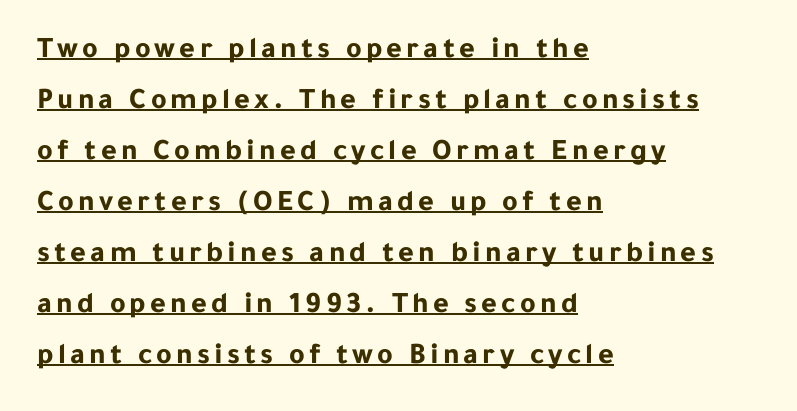
The image shows 30 px bold sans-serif type, upright; set left-aligned, normal line spacing (1.7x), underlined; low stroke contrast and a medium x-height.
